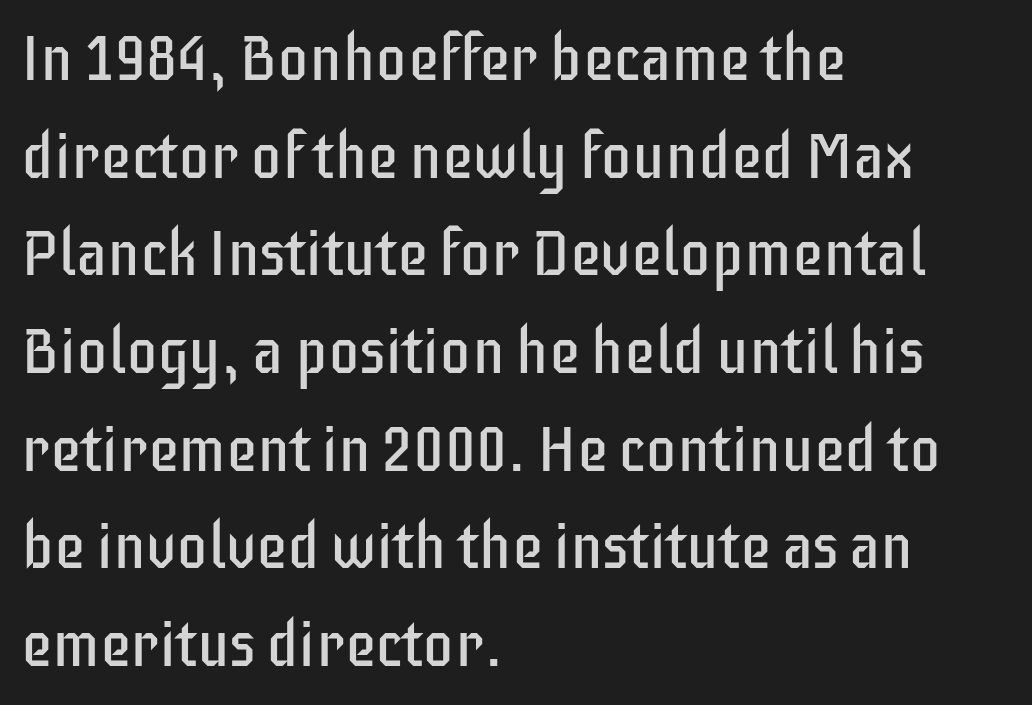
Style check: upright. Weight class: somewhere from thin through regular. The passage shown is typed in a proportional face where columns would drift. The paragraph shown leans on its left margin. The face used here is rendered with its standard letterfit.
